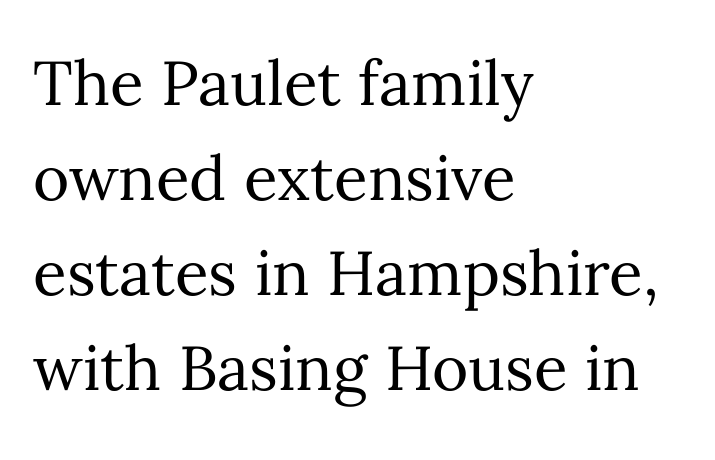
It's the straight-up-and-down kind of type. Standard letterfit; no display-style spreading of the glyphs. The area under the type is left untouched. Looks like regular typesetting: each glyph gets only the width it needs.
